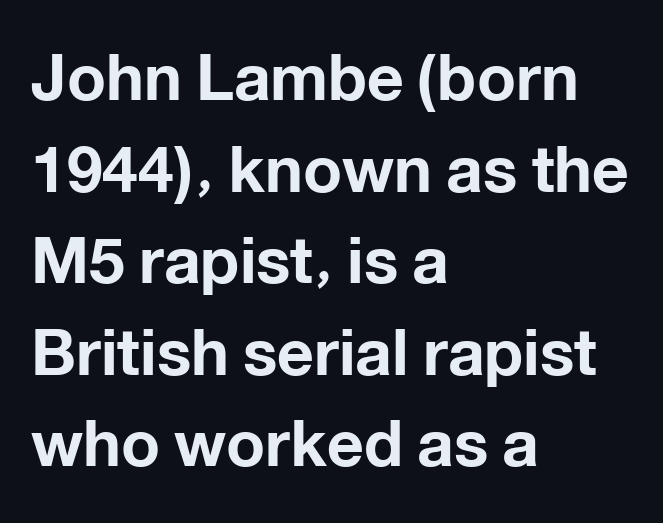
The image shows 64 px bold sans-serif type, upright; set left-aligned, normal line spacing (1.43x), normal letter spacing, not underlined; low stroke contrast and a medium x-height.
